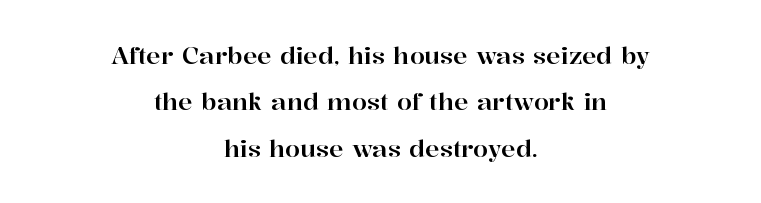
Plain, unruled lines of type. Upright lettering throughout. Regarding leading, the lines here are spaced well apart. A centered setting, common on invitations and titles, is used for this passage. Students, note that the glyphs here touch the page at normal intervals.
